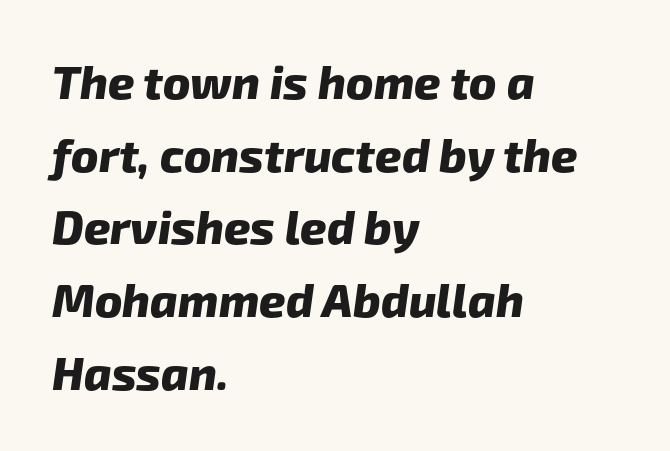
Q: Is the text bold? A: Yes.
Q: Is the typeface a serif or a sans-serif typeface? A: Sans-serif.
Q: Is the text underlined? A: No.
Q: How is the paragraph aligned? A: Left-aligned.
Q: Is the spacing between letters normal or unusually wide? A: Normal.
Q: Is the spacing between lines tight, normal or loose? A: Normal.
Q: Width (condensed, normal, or wide)? A: Normal.
Q: Stroke contrast? A: Low.
Q: x-height? A: Medium.
Q: Monospaced? A: No.
